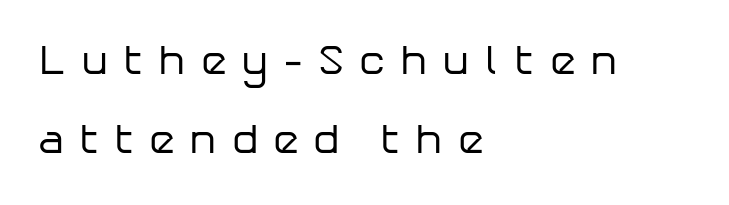
{"serif": "no", "italic": "no", "bold": "no", "weight": "regular", "width": "normal", "stroke_contrast": "low", "x_height": "medium", "monospaced": "no", "underline": "no", "align": "left", "line_spacing_ratio": 1.87, "letter_spacing": "wide", "letter_spacing_em": 0.35, "glyph_px": 42}
